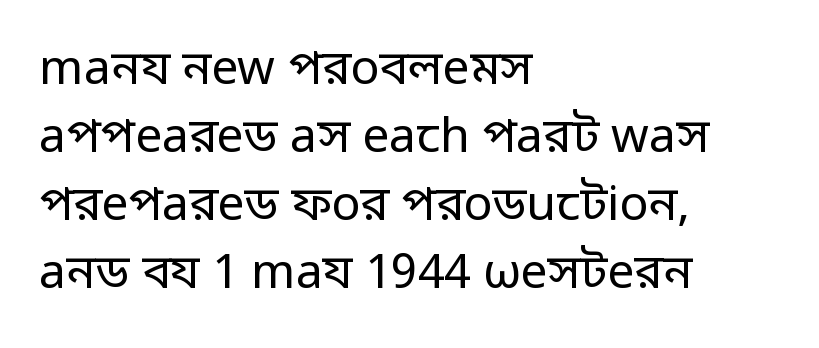
{"serif": "no", "italic": "no", "bold": "no", "weight": "regular", "width": "normal", "stroke_contrast": "low", "x_height": "medium", "monospaced": "no", "underline": "no", "align": "left", "line_spacing": "normal", "line_spacing_ratio": 1.42, "letter_spacing": "normal", "letter_spacing_em": 0.0, "glyph_px": 48}
